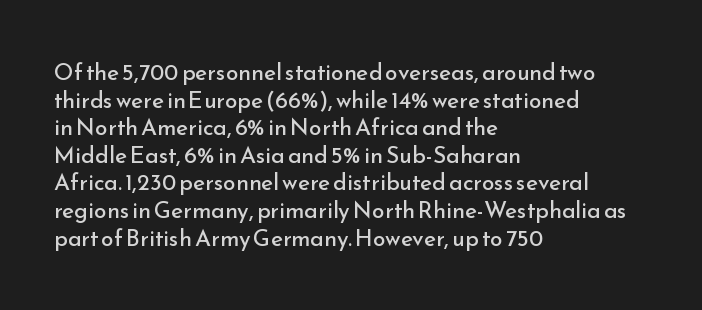
Unlike italic type, these characters show no tilt at all. The string is rendered with underlining switched off. The lines are quadded left. Tracking here is standard; glyphs follow each other at the usual distance. The letters look calm and open, with moderate or lighter stems.
